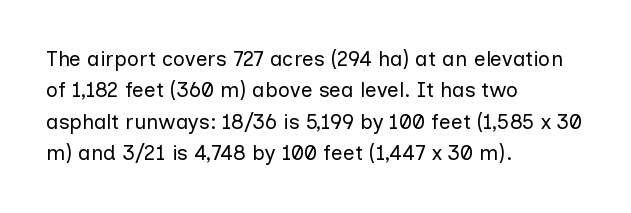
Each row of text sits above clean, open space. Italic? Not at all — the glyphs are vertical. Typeset ragged right — the left edge is the straight one. Each word holds together tightly as a unit, with standard inter-letter gaps. Interline gaps are of average width in this sample.
